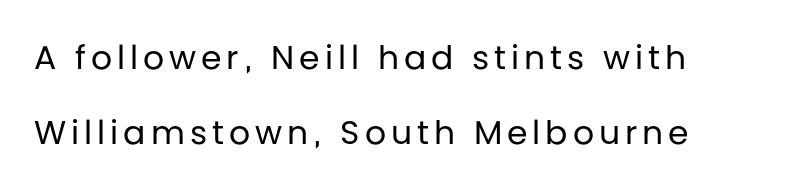
Q: Is the text bold? A: No.
Q: Is the text italic (slanted)? A: No, it is upright.
Q: Is the typeface a serif or a sans-serif typeface? A: Sans-serif.
Q: Is the text underlined? A: No.
Q: How is the paragraph aligned? A: Left-aligned.
Q: Is the spacing between lines tight, normal or loose? A: Loose.
Q: Width (condensed, normal, or wide)? A: Normal.
Q: Stroke contrast? A: Low.
Q: x-height? A: Large.
Q: Monospaced? A: No.
